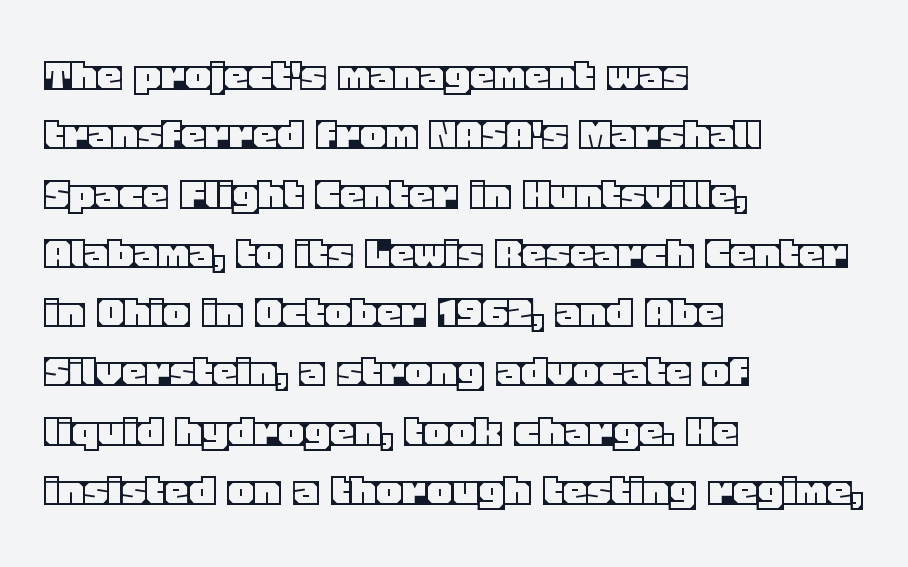
{"italic": "no", "width": "normal", "x_height": "large", "monospaced": "no", "underline": "no", "align": "left", "line_spacing_ratio": 1.21, "letter_spacing": "normal", "letter_spacing_em": 0.0, "glyph_px": 49}
